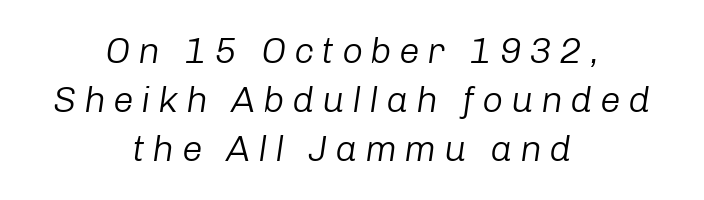
The image shows 37 px light type, italic (leaning right); set centered, normal line spacing (1.33x), unusually wide letter spacing (+0.2 em), not underlined; low stroke contrast and a medium x-height.
